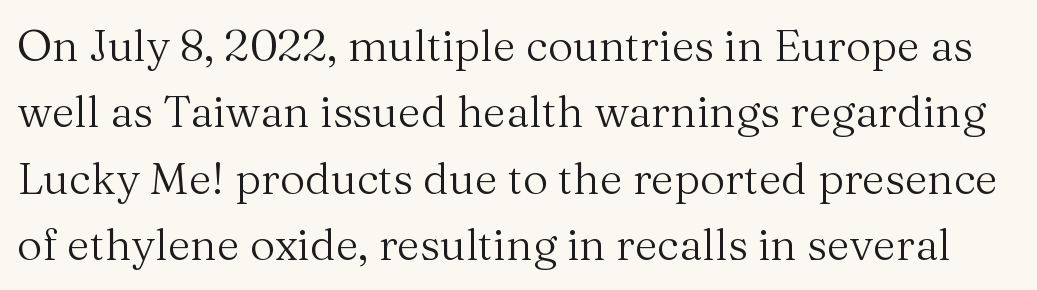
{"serif": "yes", "italic": "no", "bold": "no", "weight": "regular", "width": "normal", "stroke_contrast": "medium", "x_height": "medium", "monospaced": "no", "underline": "no", "line_spacing": "normal", "line_spacing_ratio": 1.51, "letter_spacing": "normal", "letter_spacing_em": 0.0, "glyph_px": 44}
